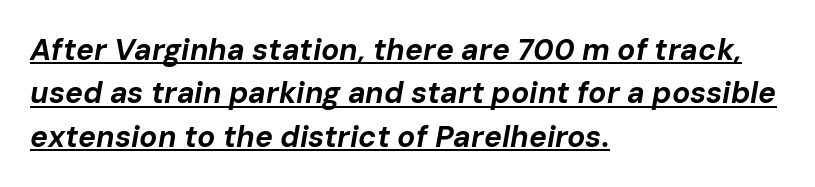
{"italic": "yes", "lean": "right", "slant_degrees": 10, "bold": "yes", "weight": "bold", "width": "normal", "stroke_contrast": "low", "x_height": "medium", "monospaced": "no", "underline": "yes", "align": "left", "line_spacing": "normal", "line_spacing_ratio": 1.45, "letter_spacing": "normal", "letter_spacing_em": 0.0, "glyph_px": 30}
